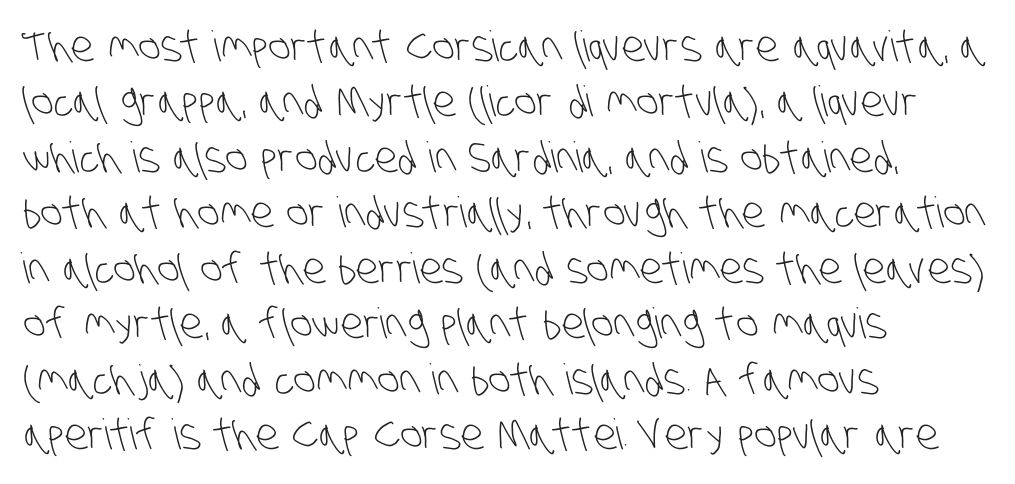
The image shows 42 px light, condensed sans-serif type; set left-aligned, normal line spacing (1.32x), normal letter spacing, not underlined; low stroke contrast and a large x-height.
